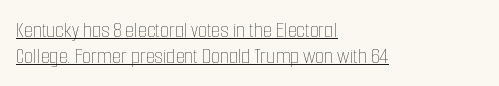
Compared with undecorated copy, this sample adds a rule below the words. No chunkiness to these letters — they're not bold. Students, note that the glyphs here touch the page at normal intervals. Italic: no, the glyphs are upright roman.
